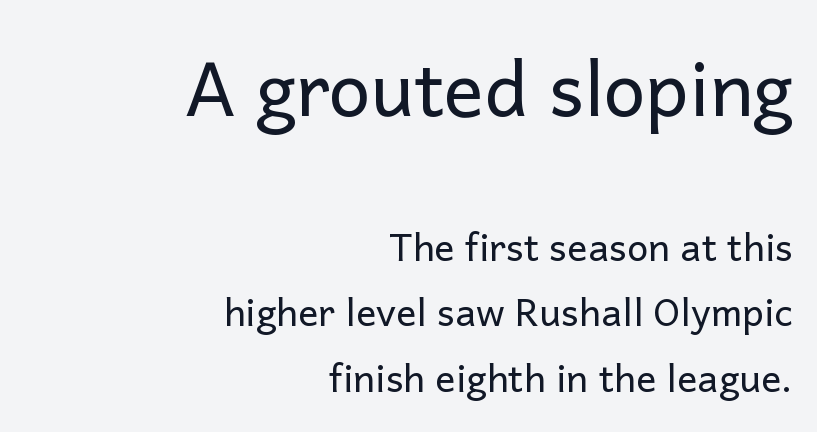
{"serif": "no", "italic": "no", "bold": "no", "weight": "regular", "width": "normal", "stroke_contrast": "low", "x_height": "medium", "monospaced": "no", "underline": "no", "align": "right", "line_spacing_ratio": 1.73, "letter_spacing": "normal", "letter_spacing_em": 0.0, "larger_block": "first", "size_ratio": 1.97, "glyph_px": 75}
